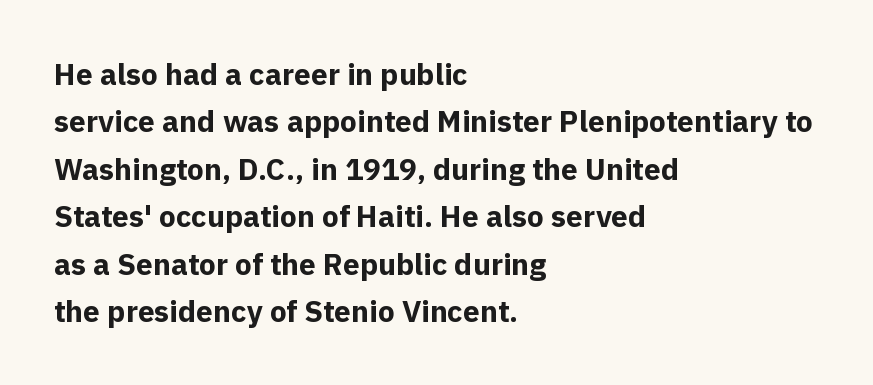
Q: Is the text bold? A: Yes.
Q: Is the text italic (slanted)? A: No, it is upright.
Q: Is the typeface a serif or a sans-serif typeface? A: Sans-serif.
Q: Is the text underlined? A: No.
Q: How is the paragraph aligned? A: Left-aligned.
Q: Is the spacing between letters normal or unusually wide? A: Normal.
Q: Is the spacing between lines tight, normal or loose? A: Normal.
Q: Width (condensed, normal, or wide)? A: Normal.
Q: x-height? A: Medium.
Q: Monospaced? A: No.
